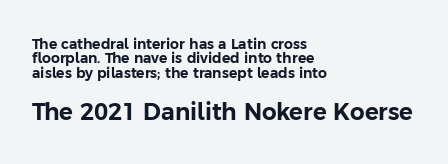
Q: Is the text italic (slanted)? A: No, it is upright.
Q: Is the text underlined? A: No.
Q: How is the paragraph aligned? A: Left-aligned.
Q: Is the spacing between letters normal or unusually wide? A: Normal.
Q: Is the spacing between lines tight, normal or loose? A: Tight.
Q: Which block of text is set in a larger size, the first (top) or the second (bottom)? A: The second (bottom) one.
